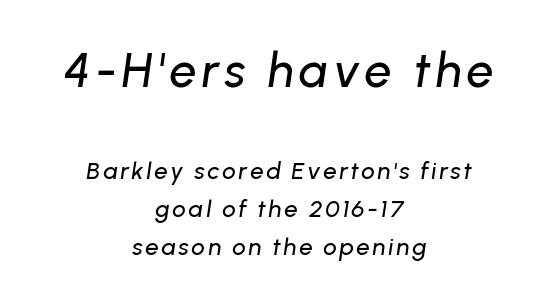
{"italic": "yes", "lean": "right", "slant_degrees": 8, "width": "normal", "stroke_contrast": "low", "x_height": "medium", "monospaced": "no", "underline": "no", "align": "center", "line_spacing": "normal", "line_spacing_ratio": 1.59, "larger_block": "first", "size_ratio": 2.0, "glyph_px": 48}
